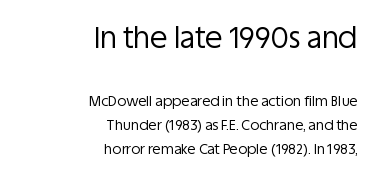
{"serif": "no", "italic": "no", "bold": "no", "weight": "regular", "width": "normal", "stroke_contrast": "low", "x_height": "large", "monospaced": "no", "underline": "no", "align": "right", "line_spacing": "normal", "line_spacing_ratio": 1.69, "letter_spacing": "normal", "letter_spacing_em": 0.0, "larger_block": "first", "size_ratio": 2.07, "glyph_px": 29}
